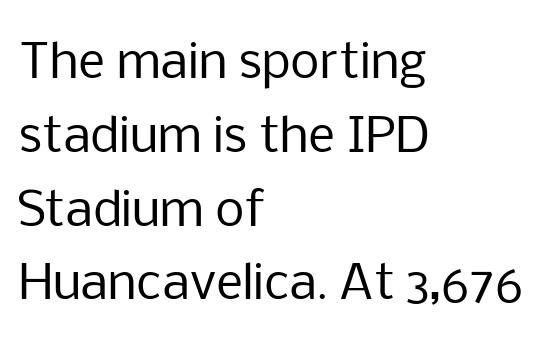
Q: Is the text bold? A: No.
Q: Is the text italic (slanted)? A: No, it is upright.
Q: Is the typeface a serif or a sans-serif typeface? A: Sans-serif.
Q: Is the text underlined? A: No.
Q: How is the paragraph aligned? A: Left-aligned.
Q: Is the spacing between letters normal or unusually wide? A: Normal.
Q: Is the spacing between lines tight, normal or loose? A: Normal.
Q: Width (condensed, normal, or wide)? A: Normal.
Q: Stroke contrast? A: Low.
Q: x-height? A: Medium.
Q: Monospaced? A: No.
